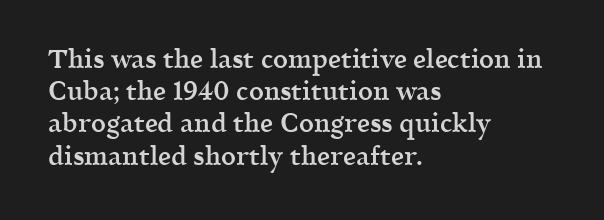
Italic? Not at all — the glyphs are vertical. The space beneath each line is pristine and unruled. Stems and bowls a touch heavier than normal — semibold. The paragraph shown leans on its left margin.
